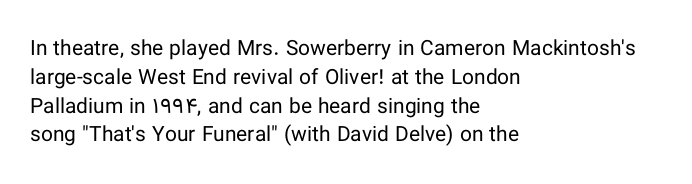
The image shows 21 px text type, upright; set left-aligned, normal line spacing (1.37x), normal letter spacing, not underlined.
